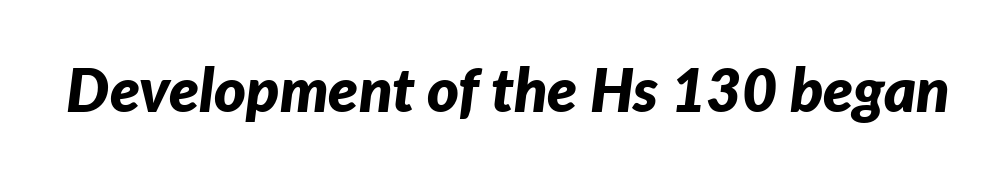
Q: Is the text bold? A: Yes.
Q: Is the text italic (slanted)? A: Yes, it leans right by about 7 degrees.
Q: Is the text underlined? A: No.
Q: Is the spacing between letters normal or unusually wide? A: Normal.
Q: Width (condensed, normal, or wide)? A: Normal.
Q: Stroke contrast? A: Low.
Q: x-height? A: Medium.
Q: Monospaced? A: No.
